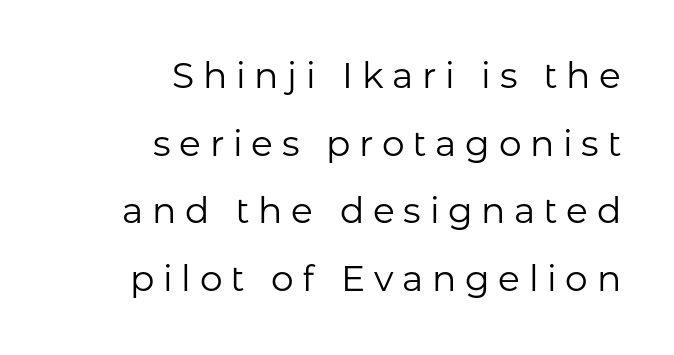
{"serif": "no", "italic": "no", "bold": "no", "weight": "regular", "width": "normal", "stroke_contrast": "low", "x_height": "medium", "monospaced": "no", "underline": "no", "align": "right", "line_spacing_ratio": 1.88, "letter_spacing": "wide", "letter_spacing_em": 0.24, "glyph_px": 36}
